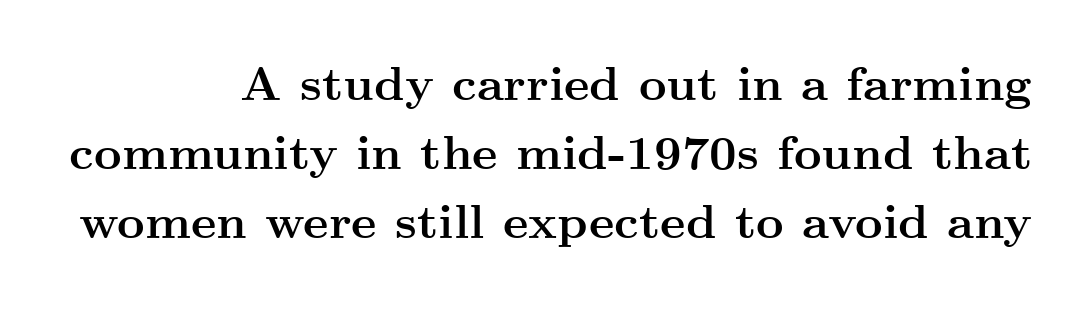
Q: Is the text bold? A: Yes.
Q: Is the text italic (slanted)? A: No, it is upright.
Q: Is the typeface a serif or a sans-serif typeface? A: Serif.
Q: Is the text underlined? A: No.
Q: How is the paragraph aligned? A: Right-aligned.
Q: Is the spacing between letters normal or unusually wide? A: Normal.
Q: Is the spacing between lines tight, normal or loose? A: Normal.
Q: Width (condensed, normal, or wide)? A: Wide.
Q: Stroke contrast? A: Medium.
Q: x-height? A: Small.
Q: Monospaced? A: No.
